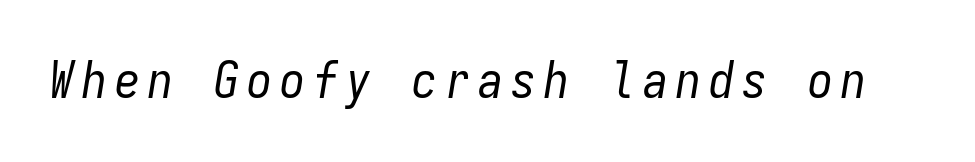
Q: Is the text bold? A: No.
Q: Is the text italic (slanted)? A: Yes, it leans right by about 9 degrees.
Q: Is the text underlined? A: No.
Q: Width (condensed, normal, or wide)? A: Condensed.
Q: Stroke contrast? A: Low.
Q: x-height? A: Medium.
Q: Monospaced? A: Yes.
